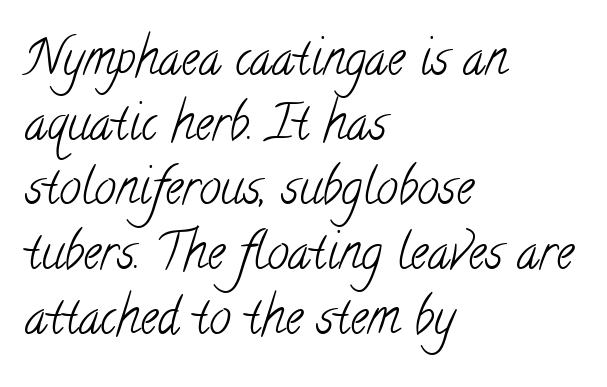
Q: Is the text bold? A: No.
Q: Is the text underlined? A: No.
Q: How is the paragraph aligned? A: Left-aligned.
Q: Is the spacing between letters normal or unusually wide? A: Normal.
Q: Is the spacing between lines tight, normal or loose? A: Normal.
Q: Width (condensed, normal, or wide)? A: Condensed.
Q: Stroke contrast? A: Low.
Q: x-height? A: Small.
Q: Monospaced? A: No.
